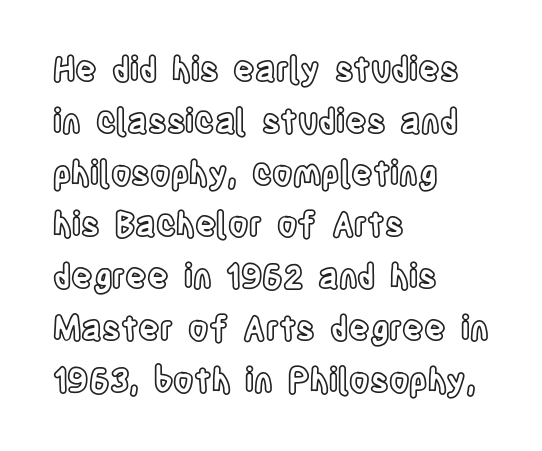
Glance below the letters and you will spot only blank space. Tracking value appears to be zero — textbook default spacing. Rendered with straight, roman letterforms. Think of a printed novel: that variable character pitch is what you see here.
